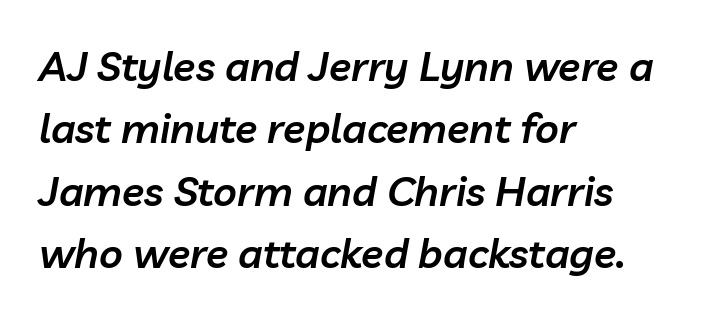
The face used here is rendered with its standard letterfit. The lettering tilts uniformly, giving the passage an italic look. Compared with a centered layout, this one pins lines to the left instead. The rendering uses a moderate line-height, typical for paragraphs.
